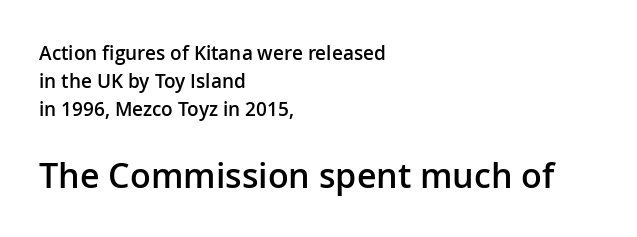
The image shows 34 px semibold sans-serif type, upright; set left-aligned, normal line spacing (1.48x), normal letter spacing, not underlined; the second (bottom) block is 1.79x larger; low stroke contrast and a medium x-height.
